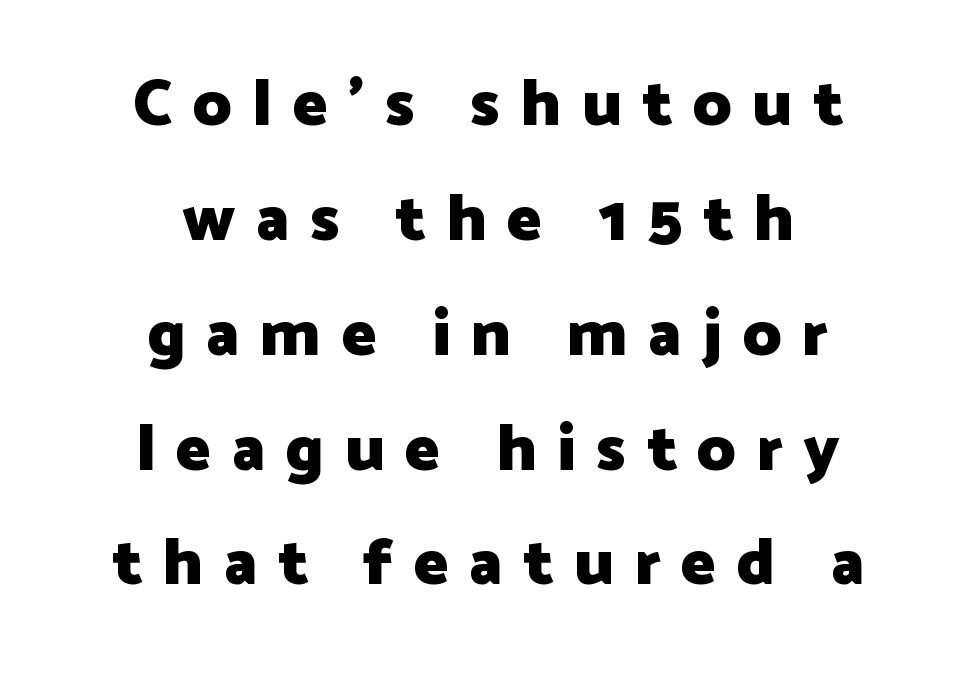
Q: Is the text bold? A: Yes.
Q: Is the text italic (slanted)? A: No, it is upright.
Q: Is the typeface a serif or a sans-serif typeface? A: Sans-serif.
Q: Is the text underlined? A: No.
Q: How is the paragraph aligned? A: Centered.
Q: Is the spacing between letters normal or unusually wide? A: Unusually wide.
Q: Width (condensed, normal, or wide)? A: Normal.
Q: Stroke contrast? A: Low.
Q: x-height? A: Medium.
Q: Monospaced? A: No.
